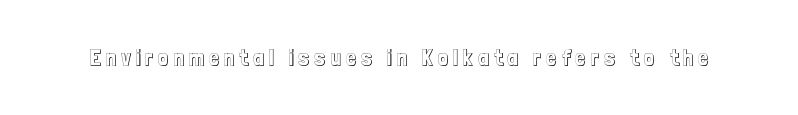
The image shows 22 px text type, upright; set unusually wide letter spacing (+0.23 em), not underlined.
